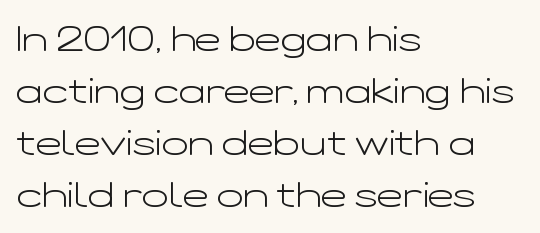
Q: Is the text bold? A: No.
Q: Is the text italic (slanted)? A: No, it is upright.
Q: Is the typeface a serif or a sans-serif typeface? A: Sans-serif.
Q: Is the text underlined? A: No.
Q: How is the paragraph aligned? A: Left-aligned.
Q: Is the spacing between letters normal or unusually wide? A: Normal.
Q: Is the spacing between lines tight, normal or loose? A: Normal.
Q: Width (condensed, normal, or wide)? A: Wide.
Q: Stroke contrast? A: Low.
Q: x-height? A: Medium.
Q: Monospaced? A: No.
